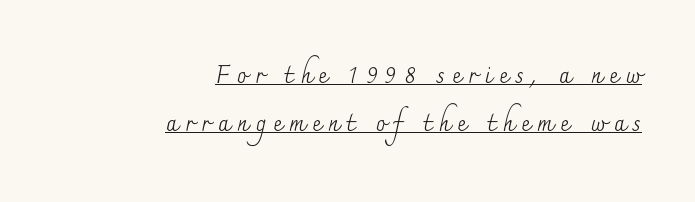
The image shows 24 px text type; set right-aligned, loose line spacing (1.98x), unusually wide letter spacing (+0.3 em), underlined.
